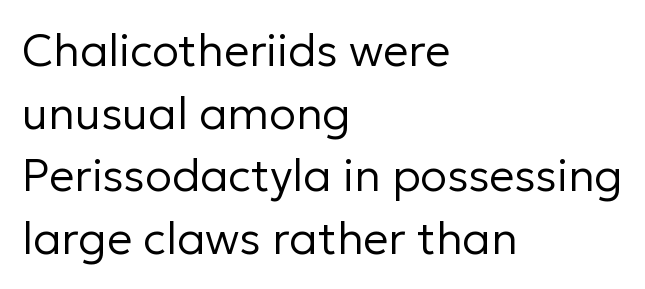
The image shows 45 px regular-weight sans-serif type, upright; set left-aligned, normal line spacing (1.39x), normal letter spacing, not underlined; low stroke contrast and a medium x-height.
